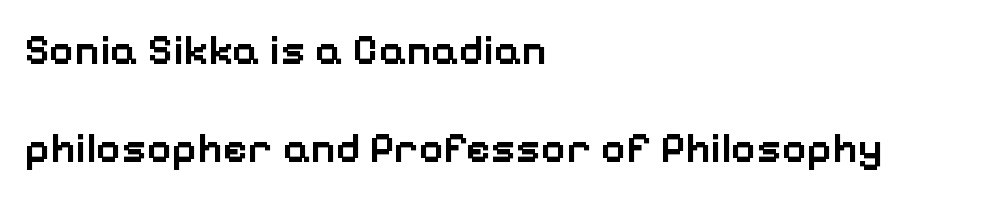
Q: Is the text bold? A: Semi-bold.
Q: Is the text italic (slanted)? A: No, it is upright.
Q: Is the typeface a serif or a sans-serif typeface? A: Sans-serif.
Q: Is the text underlined? A: No.
Q: How is the paragraph aligned? A: Left-aligned.
Q: Is the spacing between letters normal or unusually wide? A: Normal.
Q: Is the spacing between lines tight, normal or loose? A: Loose.
Q: Width (condensed, normal, or wide)? A: Normal.
Q: Stroke contrast? A: Low.
Q: x-height? A: Medium.
Q: Monospaced? A: No.
